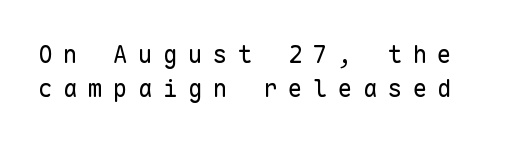
Q: Is the text bold? A: No.
Q: Is the text italic (slanted)? A: No, it is upright.
Q: Is the text underlined? A: No.
Q: Is the spacing between letters normal or unusually wide? A: Unusually wide.
Q: Is the spacing between lines tight, normal or loose? A: Normal.
